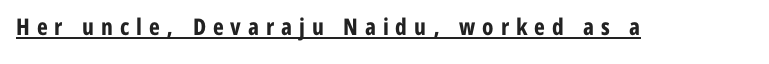
Q: Is the text bold? A: Yes.
Q: Is the text italic (slanted)? A: No, it is upright.
Q: Is the text underlined? A: Yes.
Q: Is the spacing between letters normal or unusually wide? A: Unusually wide.
